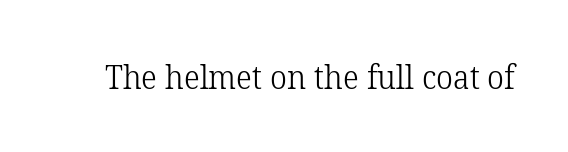
Between one letter and the next there's only the usual sliver of space. Rendered with straight, roman letterforms. The designer went with a serif here, giving each stem small feet. Quick note: underline off. Stroke thickness stays within the range of a standard reading face or lighter.
